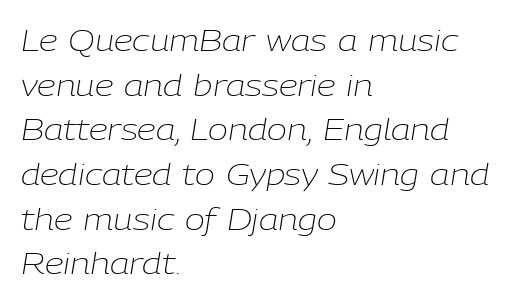
The image shows 30 px light type, italic (leaning right); set left-aligned, normal line spacing (1.49x), normal letter spacing, not underlined; low stroke contrast and a medium x-height.
